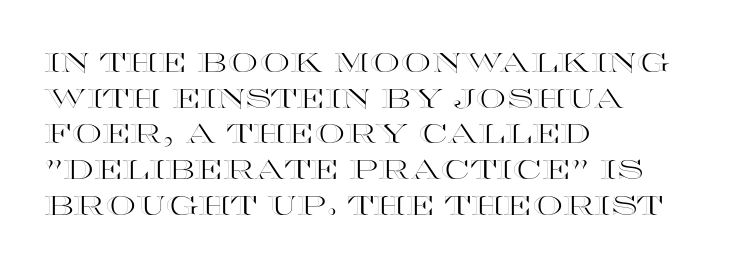
Q: Is the text italic (slanted)? A: No, it is upright.
Q: Is the text underlined? A: No.
Q: How is the paragraph aligned? A: Left-aligned.
Q: Is the spacing between letters normal or unusually wide? A: Normal.
Q: Is the spacing between lines tight, normal or loose? A: Normal.
